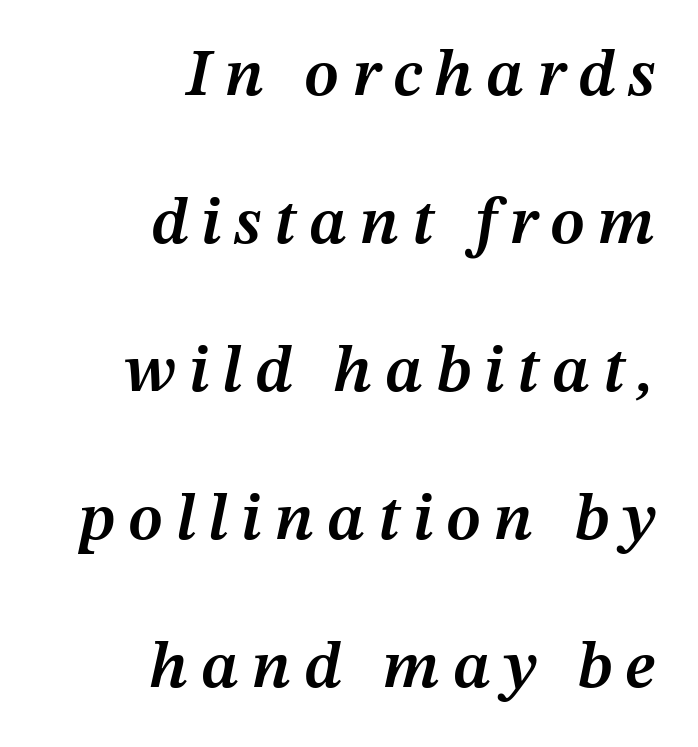
The image shows 67 px semibold type, italic (leaning right); set right-aligned, loose line spacing (2.21x), not underlined; medium stroke contrast and a medium x-height.
